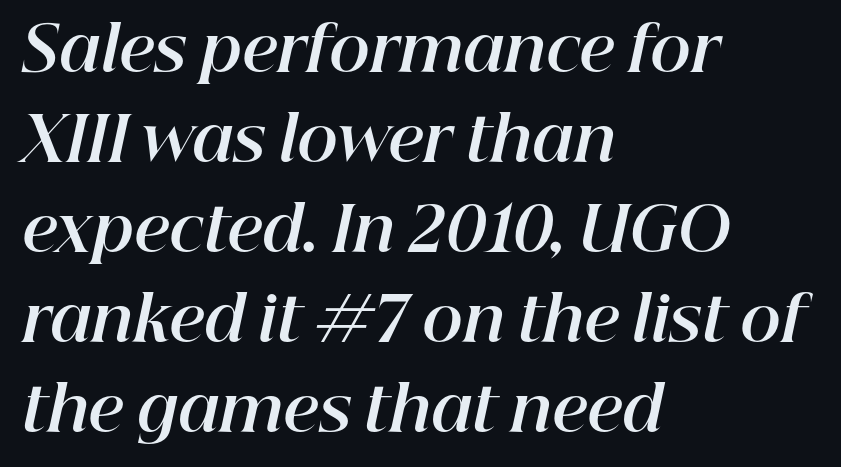
Students, this is bold: see how much ink each stroke carries. Regarding leading, the lines here are spaced in the standard way. Style check: oblique. The glyphs are unaccompanied by any horizontal stroke below them. The text block is weighted toward the left margin, trailing off unevenly rightward.
